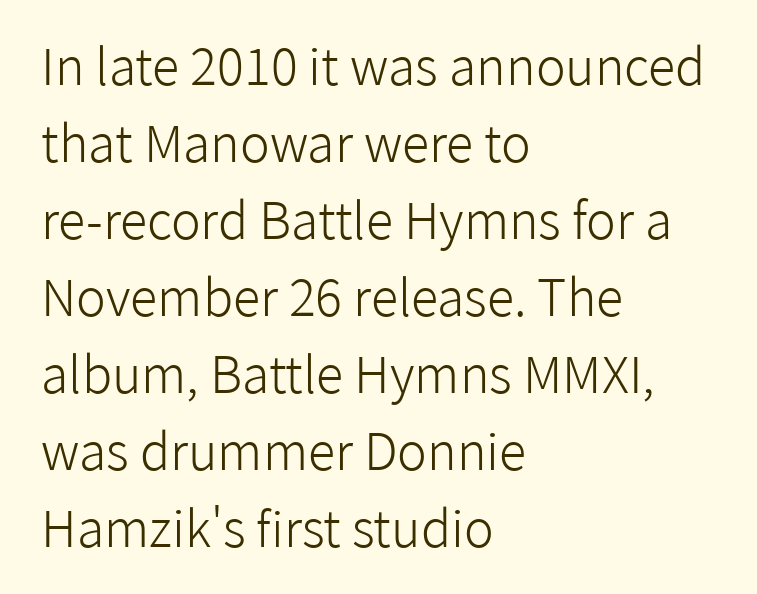
{"serif": "no", "italic": "no", "bold": "no", "weight": "light", "width": "normal", "stroke_contrast": "low", "x_height": "medium", "monospaced": "no", "underline": "no", "align": "left", "line_spacing": "normal", "line_spacing_ratio": 1.54, "letter_spacing": "normal", "letter_spacing_em": 0.0, "glyph_px": 50}
